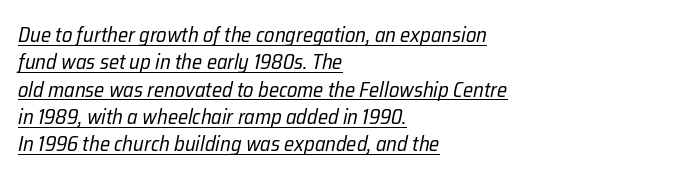
The image shows 21 px text type, italic (leaning right); set left-aligned, normal line spacing (1.3x), normal letter spacing, underlined.
